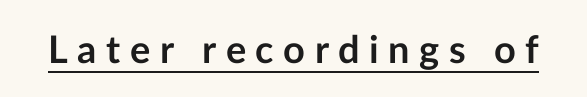
Q: Is the text bold? A: Yes.
Q: Is the text italic (slanted)? A: No, it is upright.
Q: Is the typeface a serif or a sans-serif typeface? A: Sans-serif.
Q: Is the text underlined? A: Yes.
Q: Is the spacing between letters normal or unusually wide? A: Unusually wide.
Q: Width (condensed, normal, or wide)? A: Normal.
Q: Stroke contrast? A: Low.
Q: x-height? A: Medium.
Q: Monospaced? A: No.
